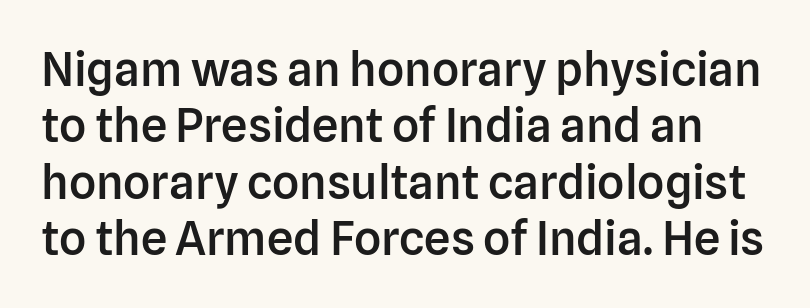
The image shows 47 px semibold sans-serif type, upright; set line spacing 1.2x, normal letter spacing, not underlined; low stroke contrast and a medium x-height.
